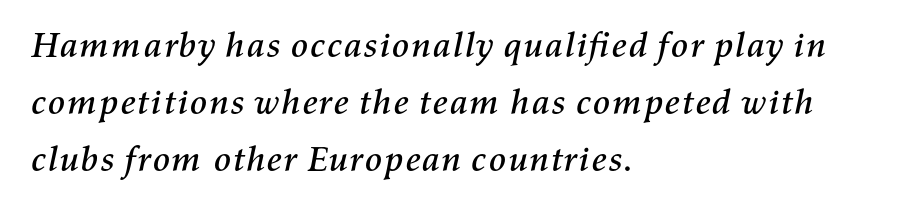
{"italic": "yes", "lean": "right", "slant_degrees": 11, "width": "normal", "stroke_contrast": "medium", "x_height": "medium", "monospaced": "no", "underline": "no", "align": "left", "line_spacing": "normal", "line_spacing_ratio": 1.58, "letter_spacing": "normal", "letter_spacing_em": 0.0, "glyph_px": 36}
